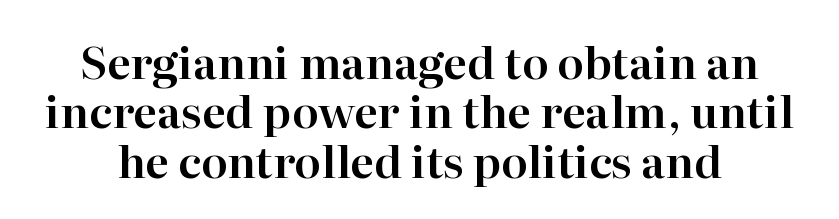
The passage shown is typed in a proportional face where columns would drift. Stroke terminals: seriffed. Descender tails drop into unmarked territory. Does extra space separate the letters? No, they use regular spacing. What's the leading like? Squeezed, with rows nearly overlapping.
